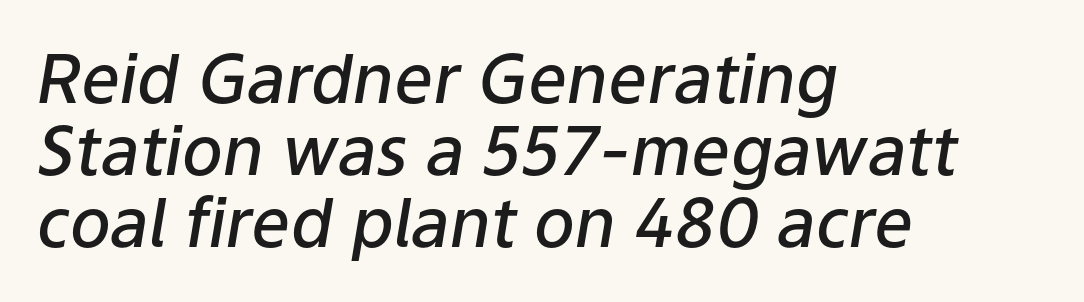
The image shows 68 px semibold type, italic (leaning right); set left-aligned, tight line spacing (1.06x), normal letter spacing, not underlined; low stroke contrast and a medium x-height.
